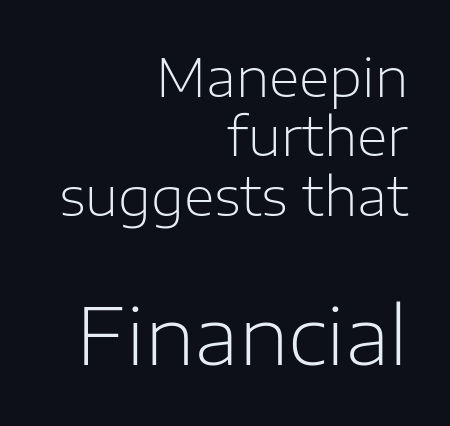
The image shows 79 px light sans-serif type, upright; set right-aligned, tight line spacing (1.12x), normal letter spacing, not underlined; the second (bottom) block is 1.49x larger; low stroke contrast and a medium x-height.
